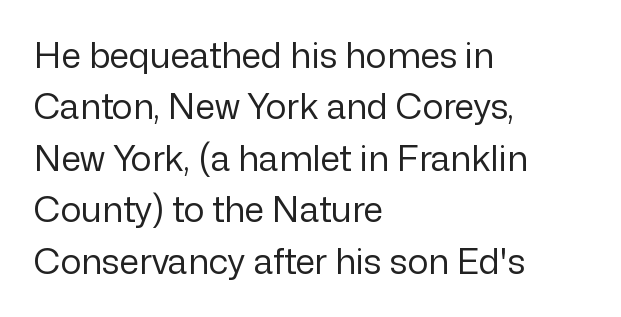
{"serif": "no", "italic": "no", "bold": "no", "weight": "regular", "width": "normal", "stroke_contrast": "low", "x_height": "medium", "monospaced": "no", "underline": "no", "align": "left", "line_spacing": "normal", "line_spacing_ratio": 1.47, "letter_spacing": "normal", "letter_spacing_em": 0.0, "glyph_px": 35}
